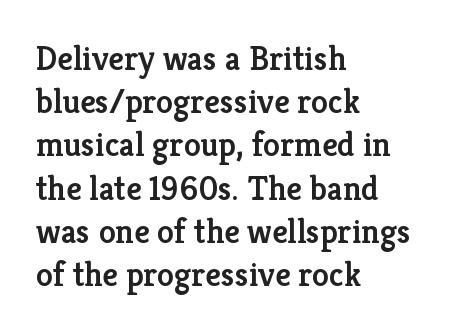
Q: Is the text bold? A: Semi-bold.
Q: Is the text italic (slanted)? A: No, it is upright.
Q: Is the typeface a serif or a sans-serif typeface? A: Serif.
Q: Is the text underlined? A: No.
Q: How is the paragraph aligned? A: Left-aligned.
Q: Is the spacing between letters normal or unusually wide? A: Normal.
Q: Is the spacing between lines tight, normal or loose? A: Normal.
Q: Width (condensed, normal, or wide)? A: Normal.
Q: Stroke contrast? A: Low.
Q: x-height? A: Medium.
Q: Monospaced? A: No.
